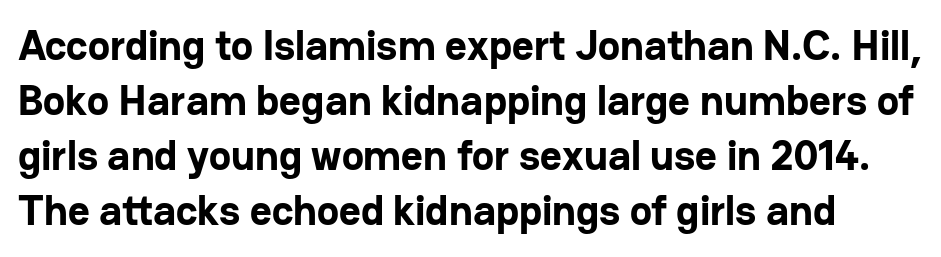
Grotesque or geometric, the face here clearly has no serifs. Baseline-to-baseline distance is the conventional proportion of letter height. Glance below the letters and you will spot only blank space. The typography opts for an upright posture over an oblique one. Here the designer chose a conventional face with non-uniform glyph widths. The rendering keeps characters at their native spacing.
